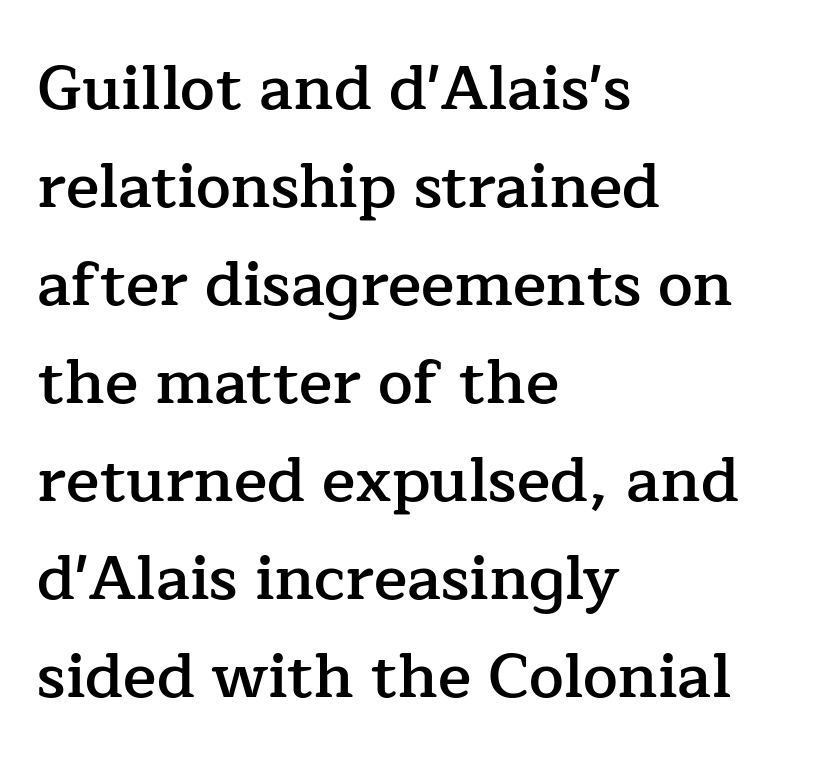
Q: Is the text bold? A: Semi-bold.
Q: Is the text italic (slanted)? A: No, it is upright.
Q: Is the typeface a serif or a sans-serif typeface? A: Serif.
Q: Is the text underlined? A: No.
Q: How is the paragraph aligned? A: Left-aligned.
Q: Is the spacing between letters normal or unusually wide? A: Normal.
Q: Is the spacing between lines tight, normal or loose? A: Normal.
Q: Width (condensed, normal, or wide)? A: Normal.
Q: Stroke contrast? A: Low.
Q: x-height? A: Medium.
Q: Monospaced? A: No.
